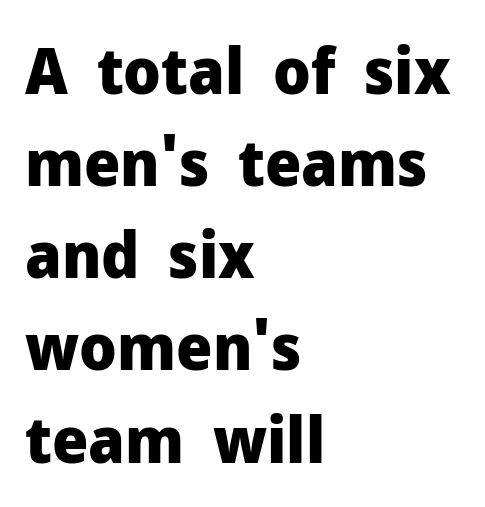
{"serif": "no", "italic": "no", "bold": "yes", "weight": "heavy", "width": "normal", "stroke_contrast": "low", "x_height": "medium", "monospaced": "no", "underline": "no", "align": "left", "line_spacing": "normal", "line_spacing_ratio": 1.44, "letter_spacing": "normal", "letter_spacing_em": 0.0, "glyph_px": 64}
